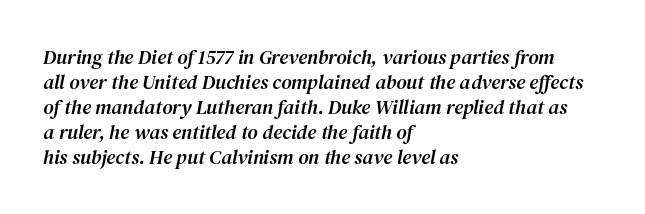
Q: Is the text italic (slanted)? A: Yes, it leans right by about 12 degrees.
Q: Is the text underlined? A: No.
Q: How is the paragraph aligned? A: Left-aligned.
Q: Is the spacing between letters normal or unusually wide? A: Normal.
Q: Is the spacing between lines tight, normal or loose? A: Normal.
